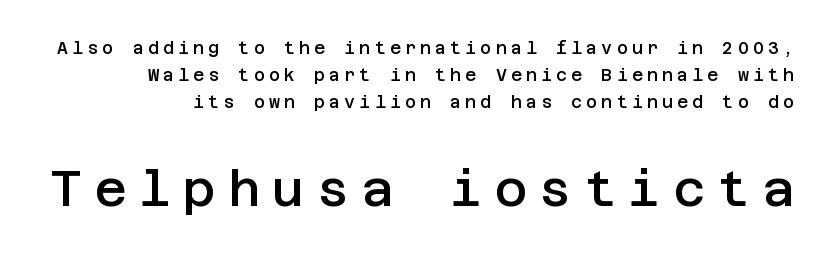
Q: Is the text bold? A: Semi-bold.
Q: Is the text italic (slanted)? A: No, it is upright.
Q: Is the typeface a serif or a sans-serif typeface? A: Sans-serif.
Q: Is the text underlined? A: No.
Q: How is the paragraph aligned? A: Right-aligned.
Q: Is the spacing between letters normal or unusually wide? A: Unusually wide.
Q: Is the spacing between lines tight, normal or loose? A: Normal.
Q: Which block of text is set in a larger size, the first (top) or the second (bottom)? A: The second (bottom) one.
Q: Width (condensed, normal, or wide)? A: Normal.
Q: Stroke contrast? A: Low.
Q: x-height? A: Large.
